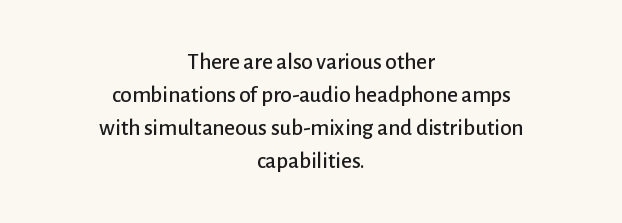
{"italic": "no", "underline": "no", "align": "center", "line_spacing": "normal", "line_spacing_ratio": 1.43, "letter_spacing": "normal", "letter_spacing_em": 0.0, "glyph_px": 23}
